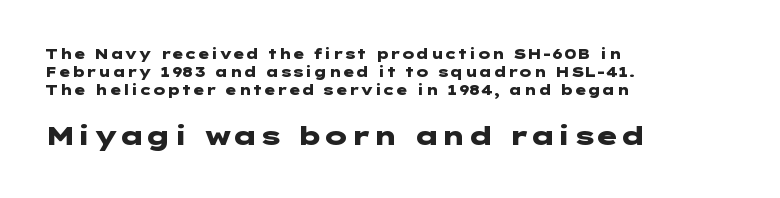
The image shows 26 px bold type, upright; set left-aligned, normal line spacing (1.27x), normal letter spacing, not underlined; the second (bottom) block is 1.86x larger.
